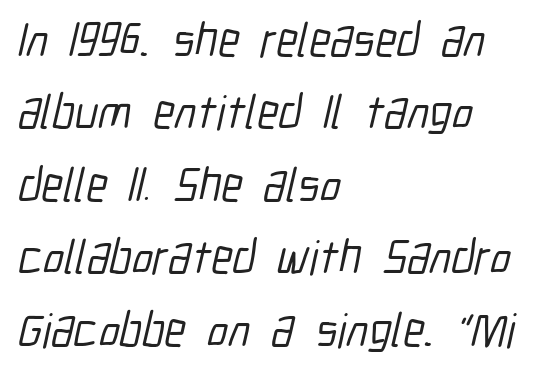
Interline gaps are of average width in this sample. Layout note: lines flush left. The typeface chosen for these lines omits serifs. There is no visible air inserted between adjacent glyphs.
